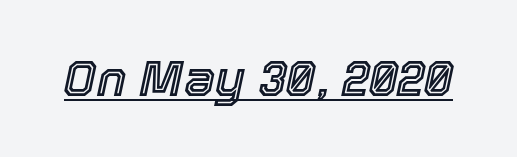
{"italic": "yes", "lean": "right", "slant_degrees": 12, "width": "normal", "x_height": "medium", "monospaced": "no", "underline": "yes", "letter_spacing": "normal", "letter_spacing_em": 0.0, "glyph_px": 50}
